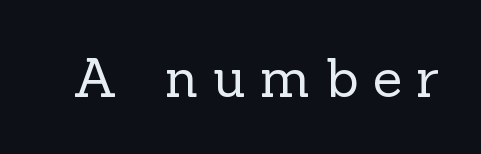
{"serif": "yes", "italic": "no", "bold": "no", "weight": "regular", "width": "normal", "x_height": "medium", "monospaced": "no", "underline": "no", "letter_spacing": "wide", "letter_spacing_em": 0.27, "glyph_px": 54}
